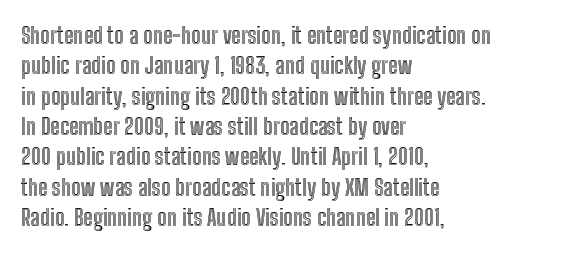
{"italic": "no", "underline": "no", "align": "left", "line_spacing": "normal", "line_spacing_ratio": 1.32, "letter_spacing": "normal", "letter_spacing_em": 0.0, "glyph_px": 23}
